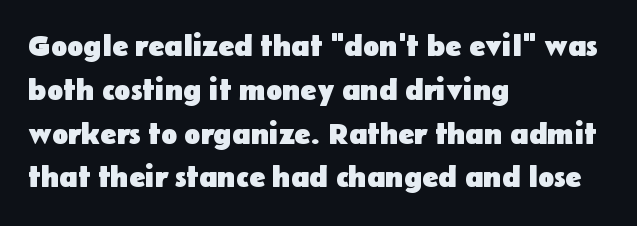
Q: Is the text bold? A: Yes.
Q: Is the text italic (slanted)? A: No, it is upright.
Q: Is the typeface a serif or a sans-serif typeface? A: Sans-serif.
Q: Is the text underlined? A: No.
Q: How is the paragraph aligned? A: Left-aligned.
Q: Is the spacing between letters normal or unusually wide? A: Normal.
Q: Is the spacing between lines tight, normal or loose? A: Normal.
Q: Width (condensed, normal, or wide)? A: Normal.
Q: Stroke contrast? A: Low.
Q: x-height? A: Medium.
Q: Monospaced? A: No.
